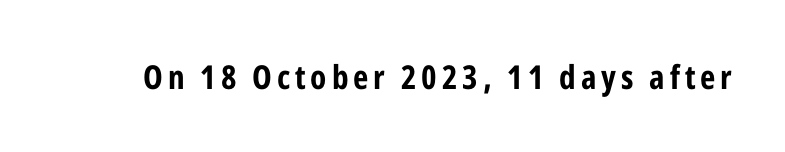
{"serif": "no", "italic": "no", "bold": "yes", "weight": "bold", "width": "condensed", "stroke_contrast": "low", "x_height": "medium", "monospaced": "no", "underline": "no", "glyph_px": 33}
